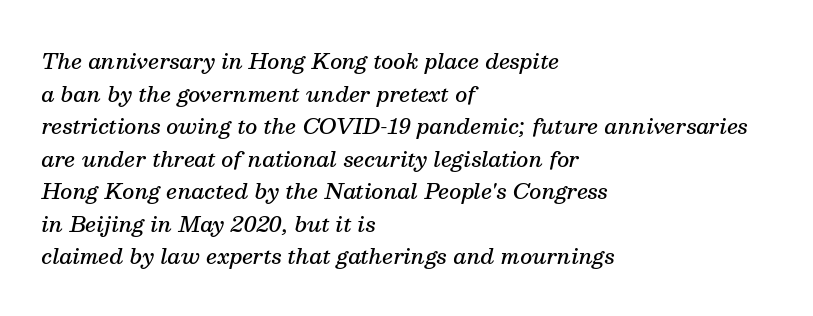
Q: Is the text bold? A: Semi-bold.
Q: Is the text italic (slanted)? A: Yes, it leans right by about 13 degrees.
Q: Is the text underlined? A: No.
Q: How is the paragraph aligned? A: Left-aligned.
Q: Is the spacing between letters normal or unusually wide? A: Normal.
Q: Is the spacing between lines tight, normal or loose? A: Normal.
